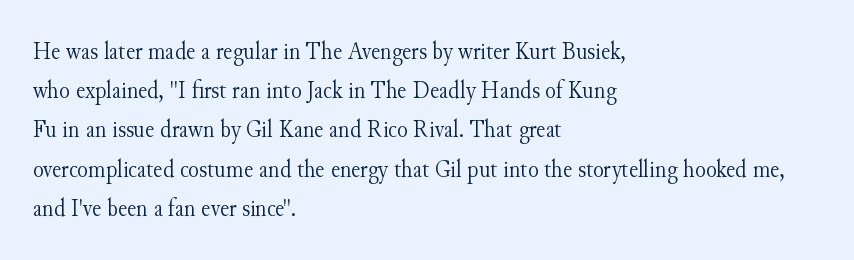
Is this a heavy cut? Hardly; it is regular or lighter. In CSS terms this would be text-align: left. Words appear dense and cohesive because spacing is normal. The gap between lines stays unmarked. Reading down the column, the eye jumps a familiar distance to each next line. This is roman type, the default non-slanted kind.
